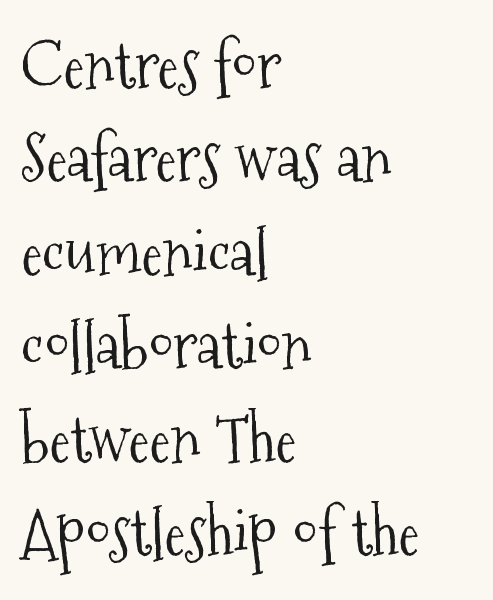
Is this a heavy cut? Hardly; it is regular or lighter. Nobody drew a line under any word here. Rows of type keep a routine distance in the vertical direction. These lines are rendered in a variable-pitch font. Layout note: lines flush left.
